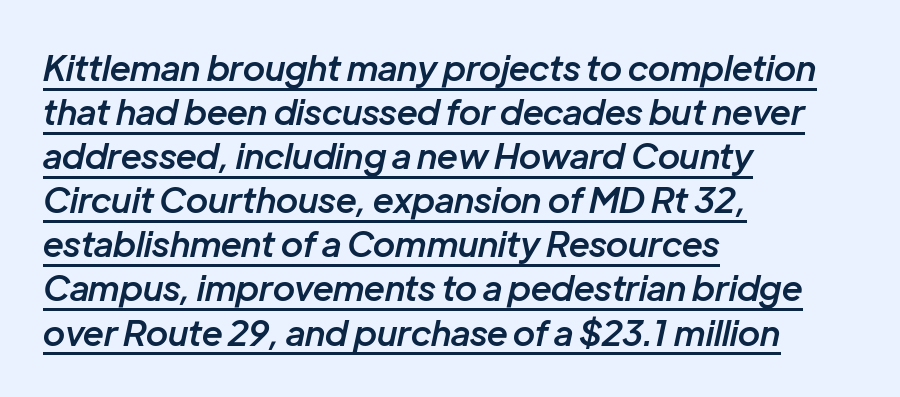
Q: Is the text bold? A: Semi-bold.
Q: Is the text italic (slanted)? A: Yes, it leans right by about 12 degrees.
Q: Is the text underlined? A: Yes.
Q: How is the paragraph aligned? A: Left-aligned.
Q: Is the spacing between letters normal or unusually wide? A: Normal.
Q: Is the spacing between lines tight, normal or loose? A: Normal.
Q: Width (condensed, normal, or wide)? A: Normal.
Q: Stroke contrast? A: Low.
Q: x-height? A: Medium.
Q: Monospaced? A: No.
